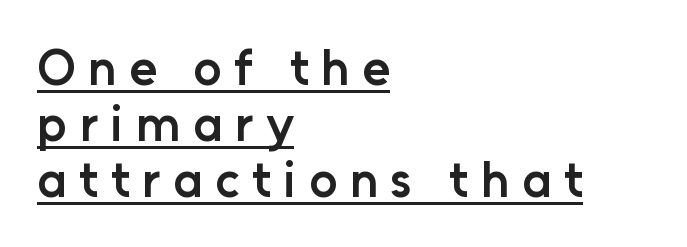
The image shows 50 px semibold sans-serif type, upright; set left-aligned, tight line spacing (1.12x), unusually wide letter spacing (+0.25 em), underlined; low stroke contrast and a medium x-height.
